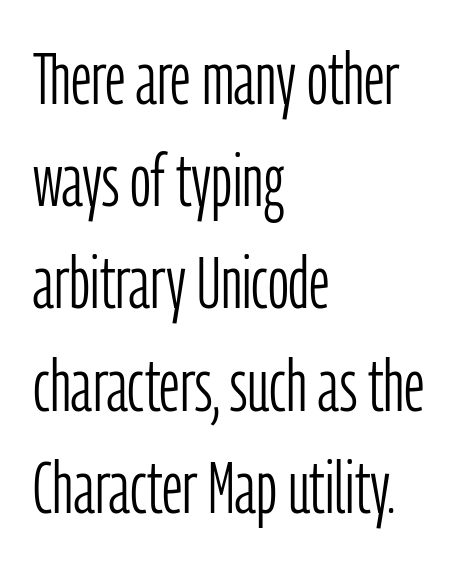
Q: Is the text bold? A: No.
Q: Is the text italic (slanted)? A: No, it is upright.
Q: Is the typeface a serif or a sans-serif typeface? A: Sans-serif.
Q: Is the text underlined? A: No.
Q: How is the paragraph aligned? A: Left-aligned.
Q: Is the spacing between letters normal or unusually wide? A: Normal.
Q: Is the spacing between lines tight, normal or loose? A: Normal.
Q: Width (condensed, normal, or wide)? A: Condensed.
Q: Stroke contrast? A: Low.
Q: x-height? A: Medium.
Q: Monospaced? A: No.
